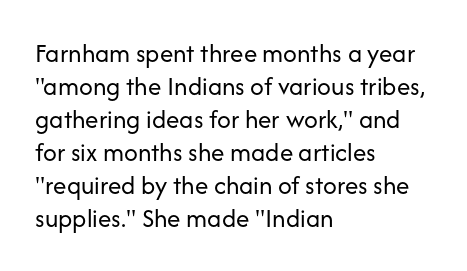
The type sits square on the baseline with zero lean. All the whitespace from short lines collects on the right. Students, note that the glyphs here touch the page at normal intervals. Weight class: somewhere from thin through regular. The foot of each line stays bare and open.
